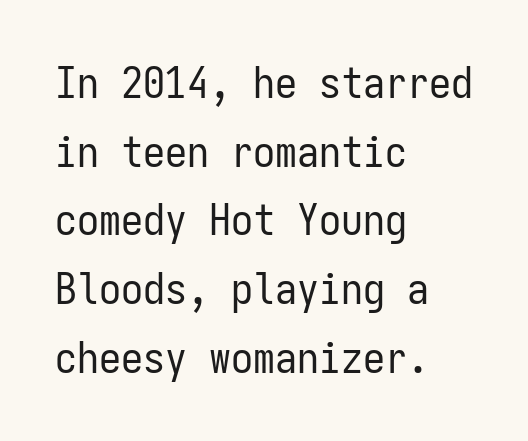
Q: Is the text bold? A: No.
Q: Is the text italic (slanted)? A: No, it is upright.
Q: Is the typeface a serif or a sans-serif typeface? A: Sans-serif.
Q: Is the text underlined? A: No.
Q: How is the paragraph aligned? A: Left-aligned.
Q: Is the spacing between letters normal or unusually wide? A: Normal.
Q: Is the spacing between lines tight, normal or loose? A: Normal.
Q: Width (condensed, normal, or wide)? A: Condensed.
Q: Stroke contrast? A: Low.
Q: x-height? A: Medium.
Q: Monospaced? A: Yes.
